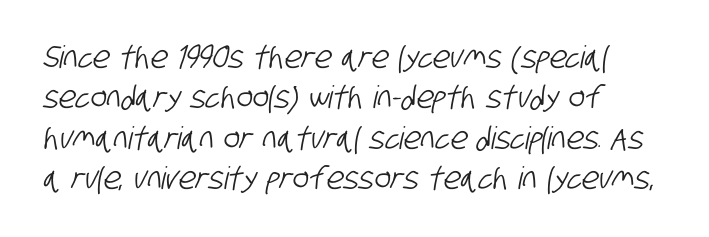
{"serif": "no", "width": "condensed", "stroke_contrast": "low", "x_height": "large", "monospaced": "no", "underline": "no", "align": "left", "line_spacing": "normal", "line_spacing_ratio": 1.3, "letter_spacing": "normal", "letter_spacing_em": 0.0, "glyph_px": 31}
